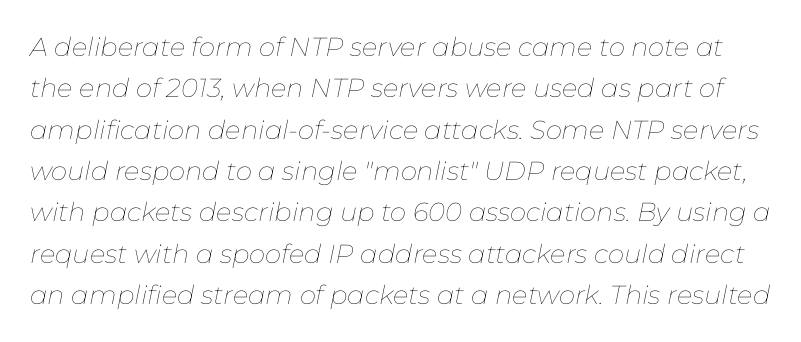
The image shows 26 px text type, italic (leaning right); set normal line spacing (1.59x), normal letter spacing, not underlined.
